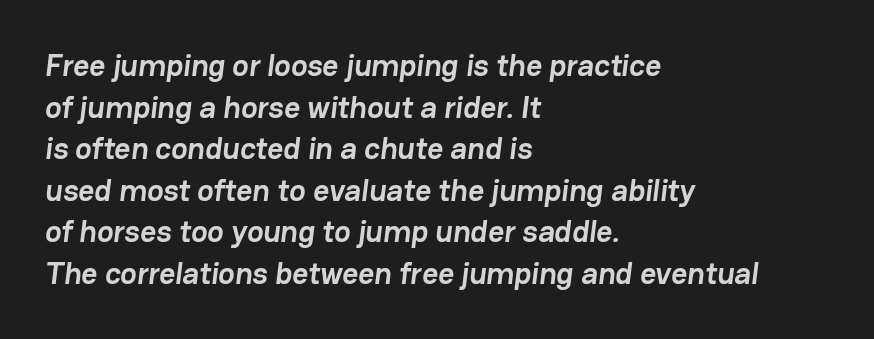
Q: Is the text bold? A: Yes.
Q: Is the typeface a serif or a sans-serif typeface? A: Sans-serif.
Q: Is the text underlined? A: No.
Q: How is the paragraph aligned? A: Left-aligned.
Q: Is the spacing between letters normal or unusually wide? A: Normal.
Q: Is the spacing between lines tight, normal or loose? A: Normal.
Q: Width (condensed, normal, or wide)? A: Normal.
Q: Stroke contrast? A: Low.
Q: x-height? A: Medium.
Q: Monospaced? A: No.
